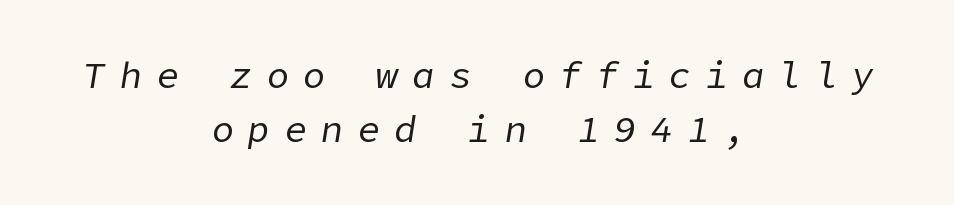
{"italic": "yes", "lean": "right", "slant_degrees": 9, "bold": "no", "weight": "regular", "width": "normal", "stroke_contrast": "low", "x_height": "medium", "underline": "no", "align": "center", "line_spacing": "normal", "line_spacing_ratio": 1.46, "letter_spacing": "wide", "letter_spacing_em": 0.39, "glyph_px": 37}
